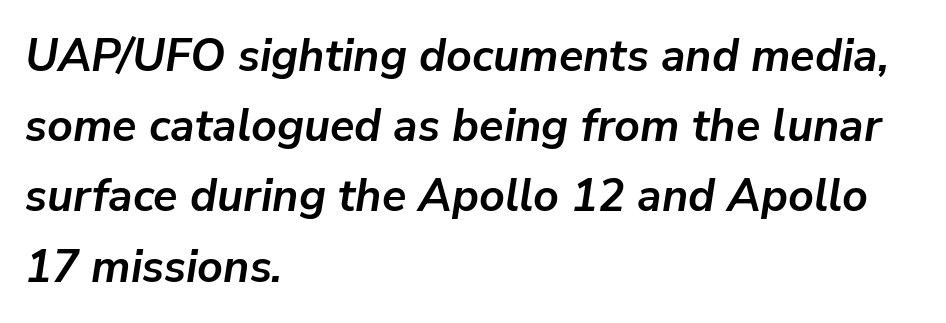
{"italic": "yes", "lean": "right", "slant_degrees": 9, "bold": "yes", "weight": "semibold", "width": "normal", "stroke_contrast": "low", "x_height": "medium", "monospaced": "no", "underline": "no", "align": "left", "line_spacing": "normal", "line_spacing_ratio": 1.56, "letter_spacing": "normal", "letter_spacing_em": 0.0, "glyph_px": 45}
